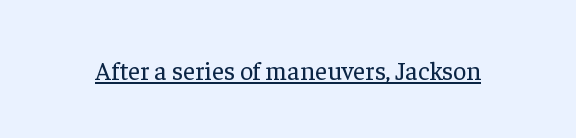
The image shows 26 px text type, upright; set normal letter spacing, underlined.
